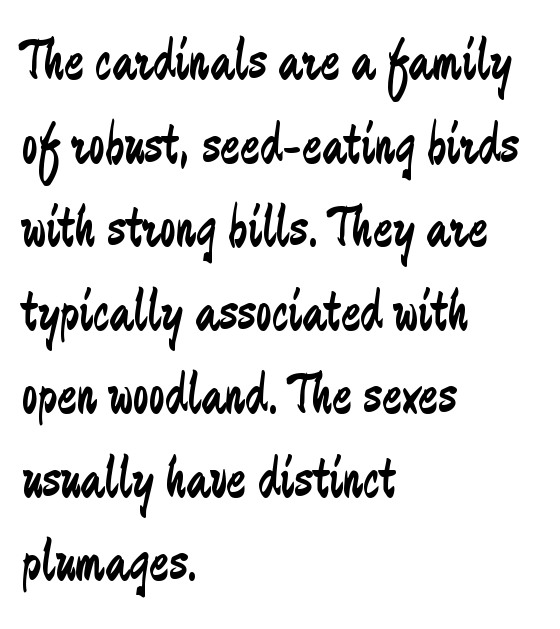
Q: Is the text bold? A: No.
Q: Is the text italic (slanted)? A: Yes.
Q: Is the typeface a serif or a sans-serif typeface? A: Sans-serif.
Q: Is the text underlined? A: No.
Q: How is the paragraph aligned? A: Left-aligned.
Q: Is the spacing between letters normal or unusually wide? A: Normal.
Q: Is the spacing between lines tight, normal or loose? A: Normal.
Q: Width (condensed, normal, or wide)? A: Condensed.
Q: Stroke contrast? A: Low.
Q: x-height? A: Small.
Q: Monospaced? A: No.
